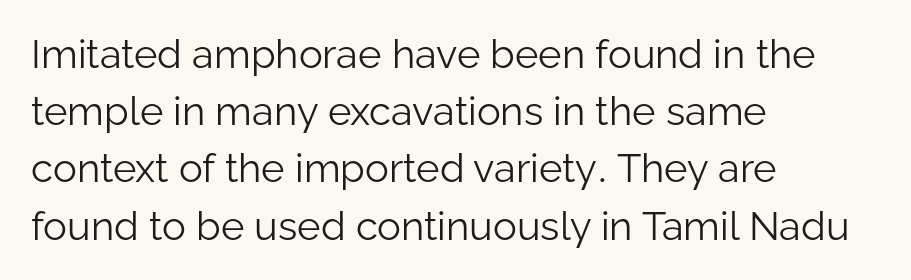
Q: Is the text bold? A: No.
Q: Is the text italic (slanted)? A: No, it is upright.
Q: Is the typeface a serif or a sans-serif typeface? A: Sans-serif.
Q: Is the text underlined? A: No.
Q: How is the paragraph aligned? A: Left-aligned.
Q: Is the spacing between letters normal or unusually wide? A: Normal.
Q: Is the spacing between lines tight, normal or loose? A: Normal.
Q: Width (condensed, normal, or wide)? A: Normal.
Q: Stroke contrast? A: Low.
Q: x-height? A: Medium.
Q: Monospaced? A: No.
